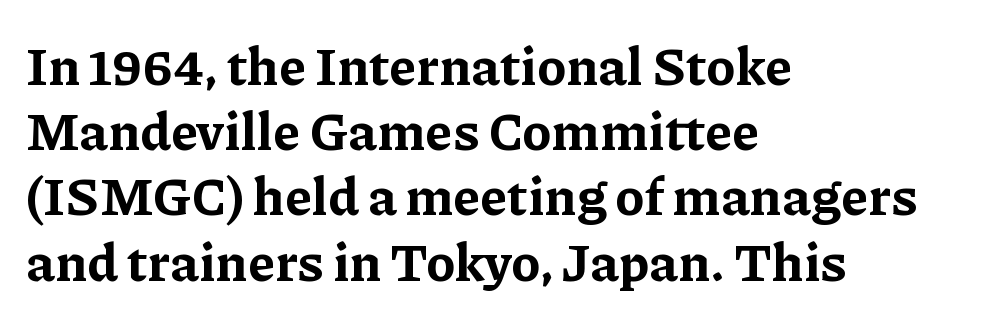
Q: Is the text bold? A: Yes.
Q: Is the text italic (slanted)? A: No, it is upright.
Q: Is the typeface a serif or a sans-serif typeface? A: Serif.
Q: Is the text underlined? A: No.
Q: How is the paragraph aligned? A: Left-aligned.
Q: Is the spacing between letters normal or unusually wide? A: Normal.
Q: Width (condensed, normal, or wide)? A: Normal.
Q: Stroke contrast? A: Low.
Q: x-height? A: Medium.
Q: Monospaced? A: No.
